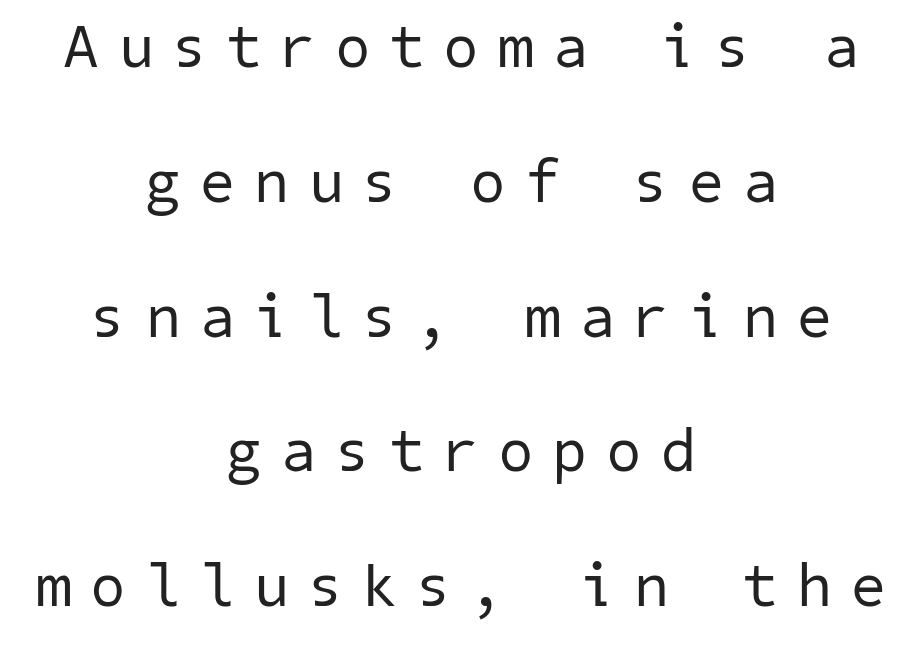
The designer went with a sans here, leaving each stem footless. Letters have the restrained weight of plain body copy at most. Does extra space separate the letters? Yes, quite a lot of it. The space beneath each line is pristine and unruled. Loosely led — the rows are spread out.
